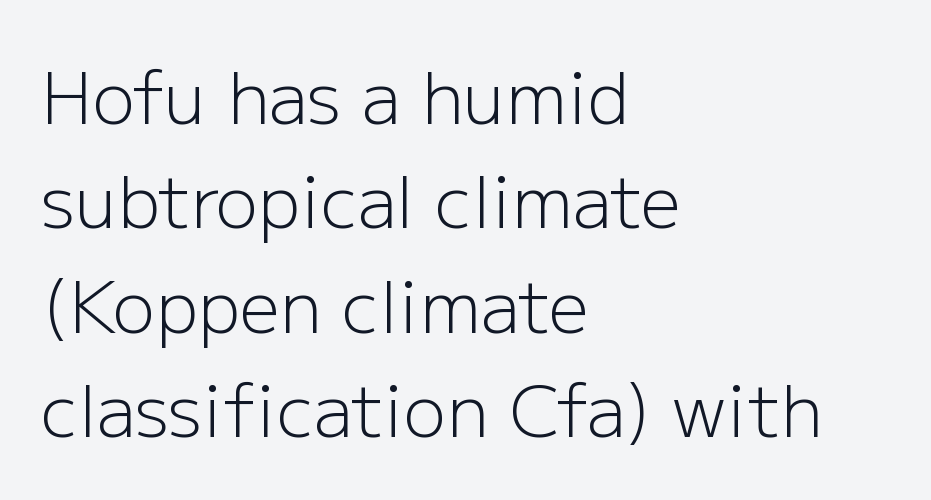
Type without underlining. All the whitespace from short lines collects on the right. This sample keeps an unexceptional amount of space between lines. This rendering employs a face without finishing strokes, i.e., a sans-serif. Is the stroke heavy? The answer is a plain regular-or-lighter. Think of a printed novel: that variable character pitch is what you see here.
